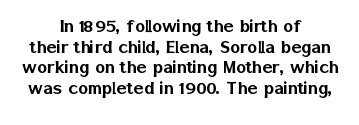
Q: Is the text italic (slanted)? A: No, it is upright.
Q: Is the text underlined? A: No.
Q: How is the paragraph aligned? A: Centered.
Q: Is the spacing between letters normal or unusually wide? A: Normal.
Q: Is the spacing between lines tight, normal or loose? A: Tight.
